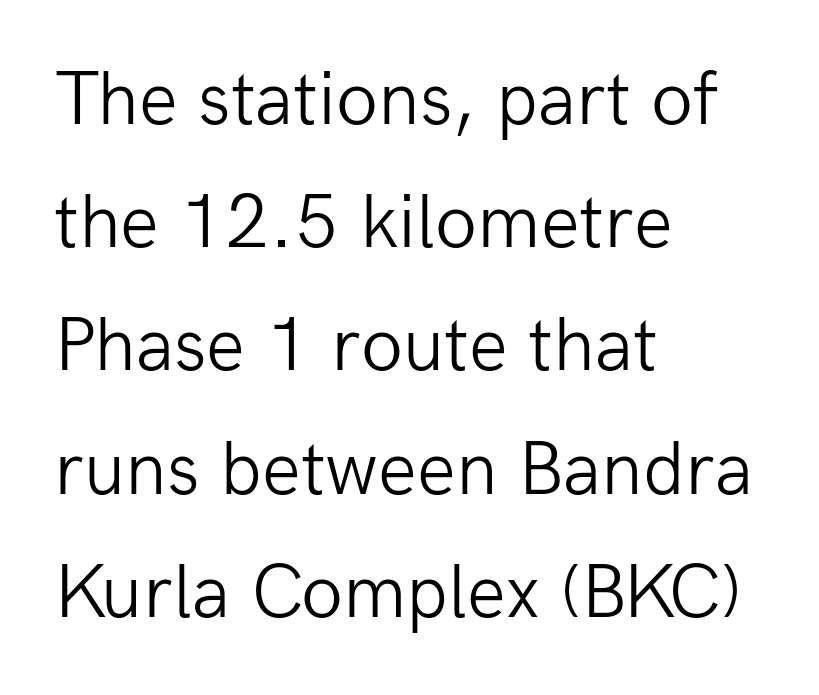
Q: Is the text bold? A: No.
Q: Is the text italic (slanted)? A: No, it is upright.
Q: Is the typeface a serif or a sans-serif typeface? A: Sans-serif.
Q: Is the text underlined? A: No.
Q: How is the paragraph aligned? A: Left-aligned.
Q: Is the spacing between letters normal or unusually wide? A: Normal.
Q: Is the spacing between lines tight, normal or loose? A: Normal.
Q: Width (condensed, normal, or wide)? A: Normal.
Q: Stroke contrast? A: Low.
Q: x-height? A: Medium.
Q: Monospaced? A: No.
